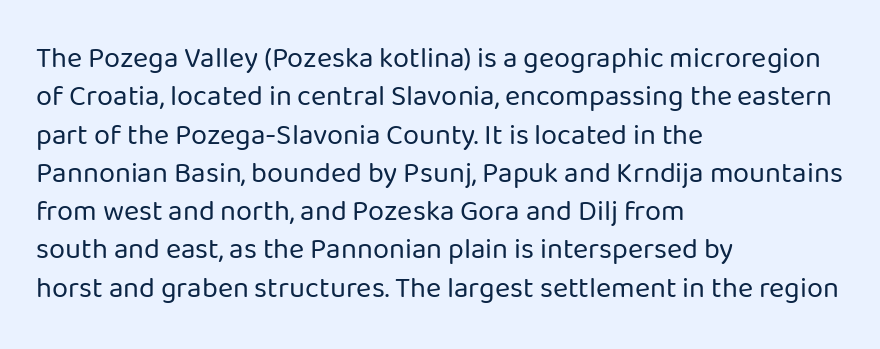
Each line starts at the same left margin while the right side varies. Letters rest on an invisible, unmarked baseline. Does extra space separate the letters? No, they use regular spacing. A typesetter would call this leading conventional body-copy spacing.
